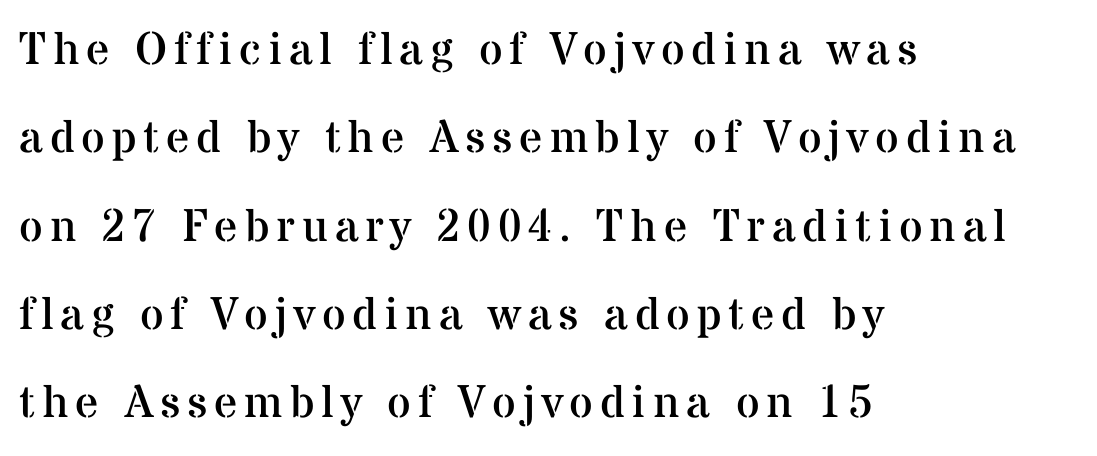
{"serif": "yes", "italic": "no", "bold": "no", "weight": "regular", "width": "normal", "stroke_contrast": "medium", "x_height": "medium", "monospaced": "no", "underline": "no", "align": "left", "line_spacing": "loose", "line_spacing_ratio": 1.92, "glyph_px": 46}
